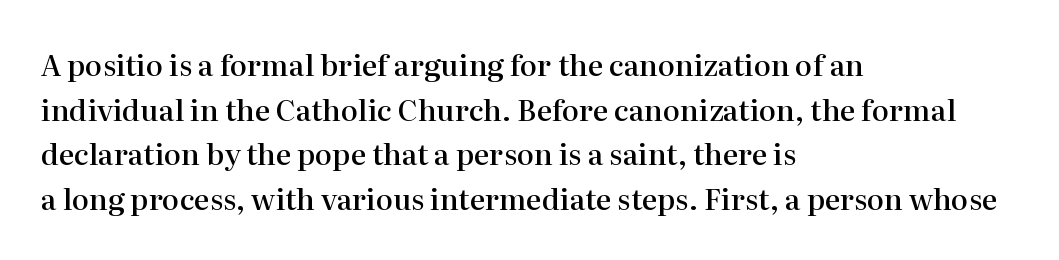
Q: Is the text bold? A: Semi-bold.
Q: Is the text italic (slanted)? A: No, it is upright.
Q: Is the typeface a serif or a sans-serif typeface? A: Serif.
Q: Is the text underlined? A: No.
Q: How is the paragraph aligned? A: Left-aligned.
Q: Is the spacing between letters normal or unusually wide? A: Normal.
Q: Is the spacing between lines tight, normal or loose? A: Normal.
Q: Width (condensed, normal, or wide)? A: Normal.
Q: Stroke contrast? A: High.
Q: x-height? A: Medium.
Q: Monospaced? A: No.
